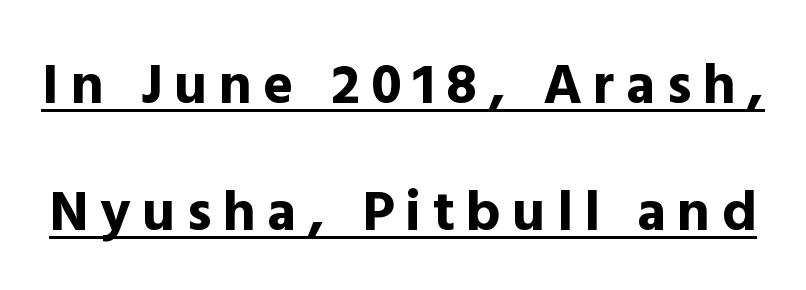
Q: Is the text bold? A: Yes.
Q: Is the text italic (slanted)? A: No, it is upright.
Q: Is the typeface a serif or a sans-serif typeface? A: Sans-serif.
Q: Is the text underlined? A: Yes.
Q: Is the spacing between letters normal or unusually wide? A: Unusually wide.
Q: Is the spacing between lines tight, normal or loose? A: Loose.
Q: Width (condensed, normal, or wide)? A: Normal.
Q: x-height? A: Medium.
Q: Monospaced? A: No.
